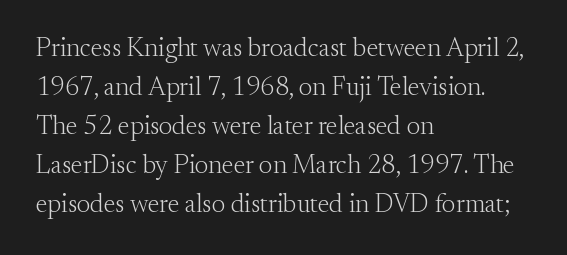
Q: Is the text bold? A: No.
Q: Is the text italic (slanted)? A: No, it is upright.
Q: Is the text underlined? A: No.
Q: How is the paragraph aligned? A: Left-aligned.
Q: Is the spacing between letters normal or unusually wide? A: Normal.
Q: Is the spacing between lines tight, normal or loose? A: Normal.
